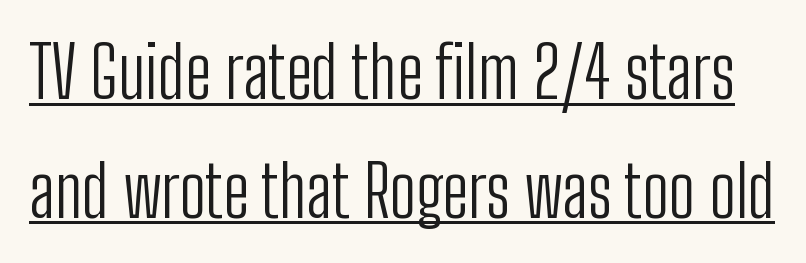
The image shows 71 px light, condensed sans-serif type, upright; set normal line spacing (1.67x), normal letter spacing, underlined; low stroke contrast and a medium x-height.
